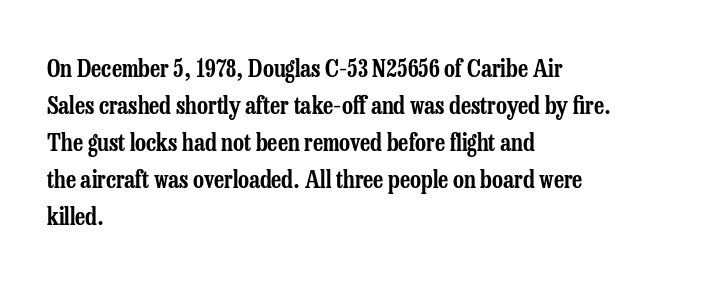
Q: Is the text italic (slanted)? A: No, it is upright.
Q: Is the text underlined? A: No.
Q: How is the paragraph aligned? A: Left-aligned.
Q: Is the spacing between letters normal or unusually wide? A: Normal.
Q: Is the spacing between lines tight, normal or loose? A: Normal.
